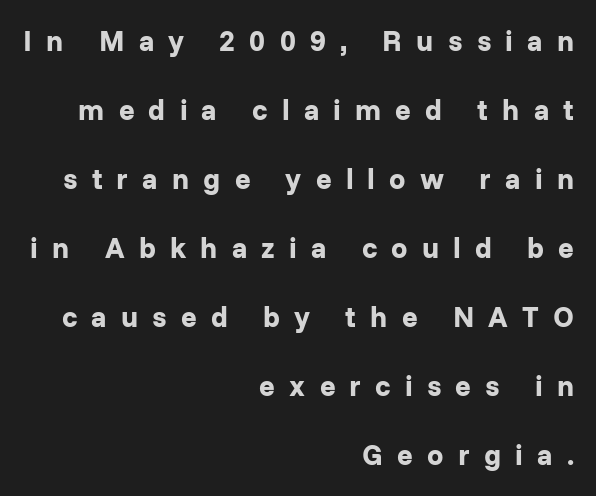
Q: Is the text bold? A: Yes.
Q: Is the text italic (slanted)? A: No, it is upright.
Q: Is the typeface a serif or a sans-serif typeface? A: Sans-serif.
Q: Is the text underlined? A: No.
Q: How is the paragraph aligned? A: Right-aligned.
Q: Is the spacing between letters normal or unusually wide? A: Unusually wide.
Q: Is the spacing between lines tight, normal or loose? A: Loose.
Q: Width (condensed, normal, or wide)? A: Normal.
Q: Stroke contrast? A: Low.
Q: x-height? A: Medium.
Q: Monospaced? A: No.
